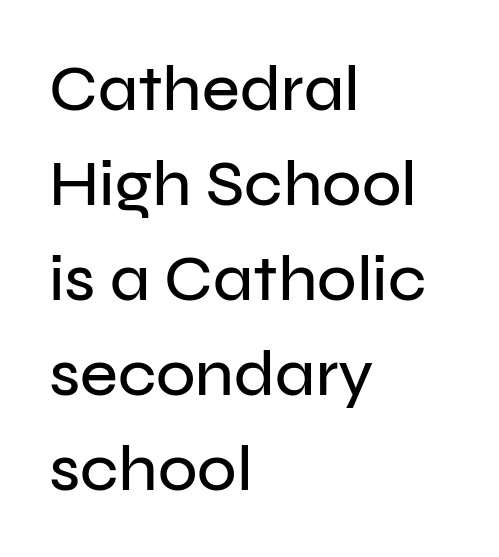
The image shows 65 px sans-serif type, upright; set left-aligned, normal line spacing (1.46x), normal letter spacing, not underlined; low stroke contrast and a medium x-height.
